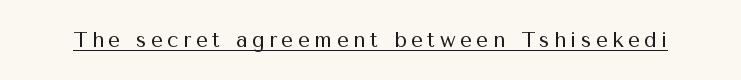
Each word looks stretched out because of the extra space between its letters. A rule runs beneath these lines of type. Is this a heavy cut? Hardly; it is regular or lighter. The specimen reads as upright at a glance.
